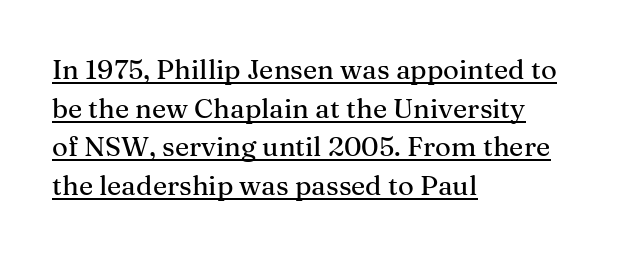
Q: Is the text italic (slanted)? A: No, it is upright.
Q: Is the text underlined? A: Yes.
Q: How is the paragraph aligned? A: Left-aligned.
Q: Is the spacing between letters normal or unusually wide? A: Normal.
Q: Is the spacing between lines tight, normal or loose? A: Normal.
